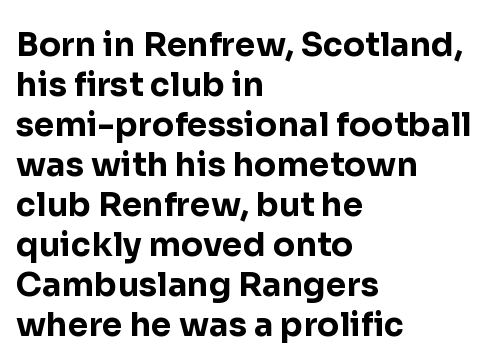
The image shows 33 px bold sans-serif type, upright; set left-aligned, line spacing 1.21x, normal letter spacing, not underlined; low stroke contrast and a medium x-height.
